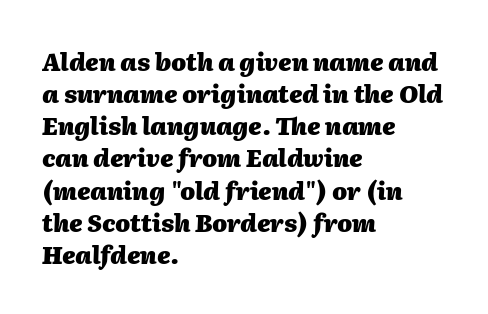
{"italic": "yes", "lean": "right", "slant_degrees": 2, "bold": "yes", "underline": "no", "align": "left", "line_spacing": "normal", "line_spacing_ratio": 1.34, "letter_spacing": "normal", "letter_spacing_em": 0.0, "glyph_px": 24}
